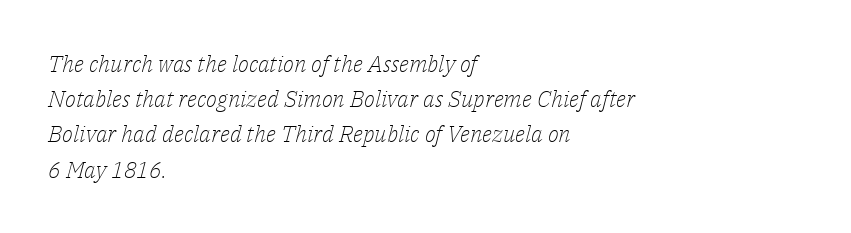
{"italic": "yes", "lean": "right", "slant_degrees": 14, "bold": "no", "underline": "no", "align": "left", "line_spacing": "normal", "line_spacing_ratio": 1.53, "letter_spacing": "normal", "letter_spacing_em": 0.0, "glyph_px": 23}
